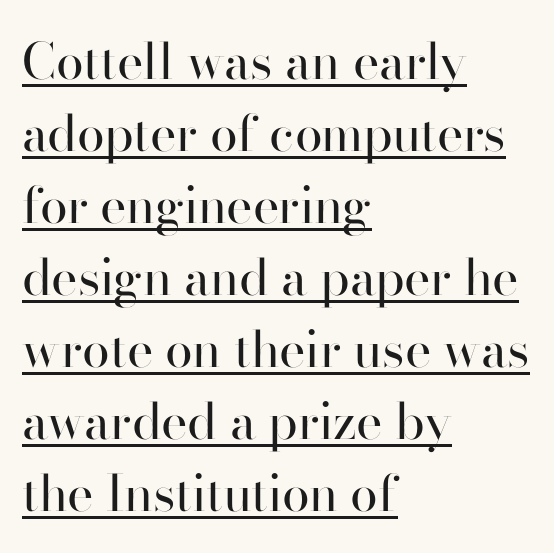
The ragged edge is on the right, which tells us the setting is flush left. This reads as an unemphasized weight, regular at the heaviest. Serif or sans? Sans — the stroke terminals are bare. Does the lettering tilt? It doesn't — this is upright. Students, observe the line beneath the letters — that is underlining.
